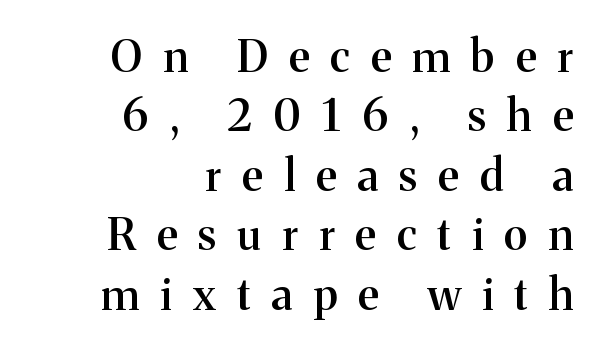
When letters stand straight like this, we call the style roman or upright. The face used here is seriffed, in the tradition of book romans. Right-aligned paragraph, ragged on the left. Tracking value appears strongly positive — letters spread wide. Is there much room between lines? A standard amount, neither cramped nor airy. Nobody drew a line under any word here.
